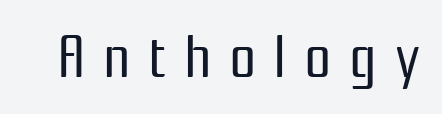
Just letters on the line, the space beneath them empty. Font category for this specimen: sans-serif. Looks like regular typesetting: each glyph gets only the width it needs. Bold? No — there's no thickening of the strokes.
